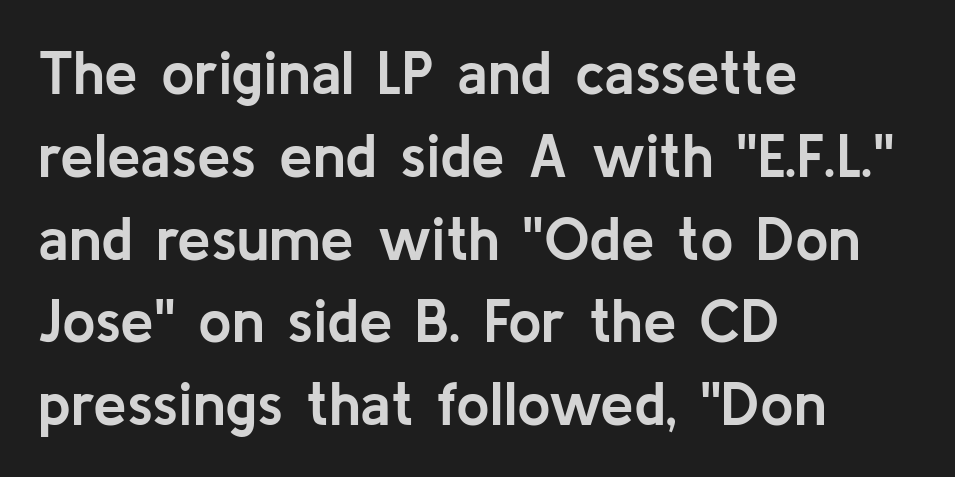
The image shows 60 px semibold sans-serif type, upright; set left-aligned, normal line spacing (1.38x), normal letter spacing, not underlined; low stroke contrast and a medium x-height.
